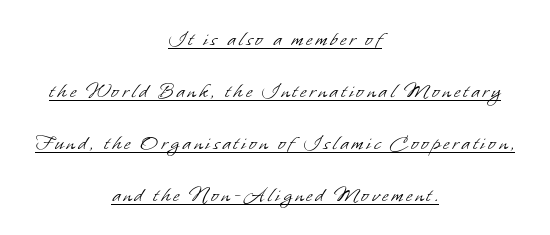
{"bold": "no", "underline": "yes", "align": "center", "line_spacing": "loose", "line_spacing_ratio": 2.36, "glyph_px": 22}
